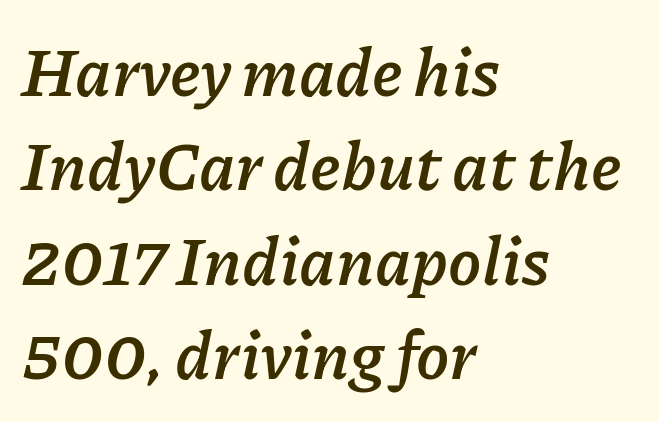
{"italic": "yes", "lean": "right", "slant_degrees": 11, "bold": "yes", "weight": "semibold", "width": "normal", "stroke_contrast": "low", "x_height": "medium", "monospaced": "no", "underline": "no", "align": "left", "line_spacing": "normal", "line_spacing_ratio": 1.41, "letter_spacing": "normal", "letter_spacing_em": 0.0, "glyph_px": 67}
